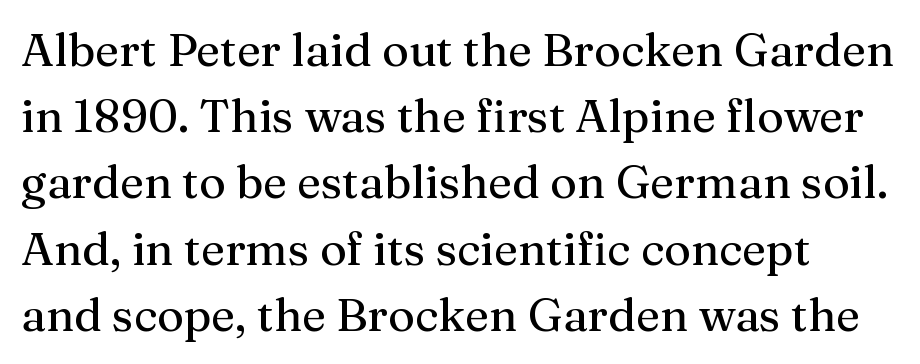
{"serif": "yes", "italic": "no", "width": "normal", "stroke_contrast": "medium", "x_height": "medium", "monospaced": "no", "underline": "no", "align": "left", "line_spacing": "normal", "line_spacing_ratio": 1.44, "letter_spacing": "normal", "letter_spacing_em": 0.0, "glyph_px": 46}
